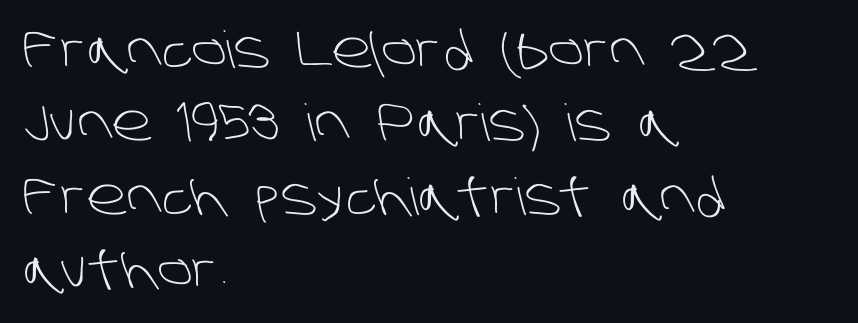
Q: Is the text bold? A: No.
Q: Is the typeface a serif or a sans-serif typeface? A: Sans-serif.
Q: Is the text underlined? A: No.
Q: How is the paragraph aligned? A: Left-aligned.
Q: Is the spacing between letters normal or unusually wide? A: Normal.
Q: Is the spacing between lines tight, normal or loose? A: Normal.
Q: Width (condensed, normal, or wide)? A: Normal.
Q: Stroke contrast? A: Low.
Q: x-height? A: Large.
Q: Monospaced? A: No.
